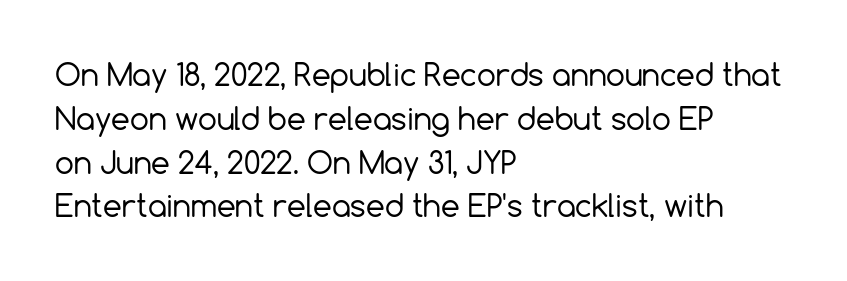
If you drew a ruler down the left edge, every line would touch it. Nope, no serifs anywhere on these letters. Characters remain perfectly vertical along every line. Standard letterfit; no display-style spreading of the glyphs.
